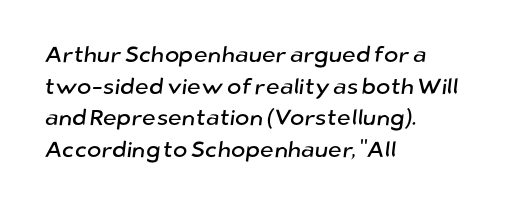
Typeset ragged right — the left edge is the straight one. In terms of letterspacing, this is plain default setting. Lines of text with bare space underneath. Horizontal bands of white between lines are of average thickness.
